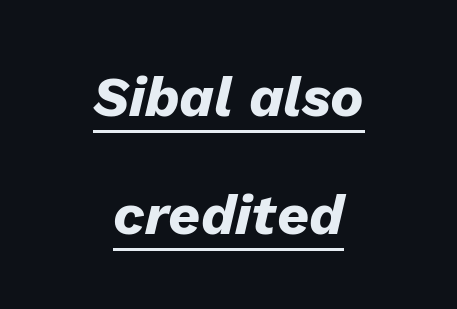
{"italic": "yes", "lean": "right", "slant_degrees": 13, "bold": "yes", "weight": "heavy", "width": "normal", "stroke_contrast": "low", "x_height": "medium", "monospaced": "no", "underline": "yes", "align": "center", "line_spacing": "loose", "line_spacing_ratio": 2.11, "letter_spacing": "normal", "letter_spacing_em": 0.0, "glyph_px": 56}
